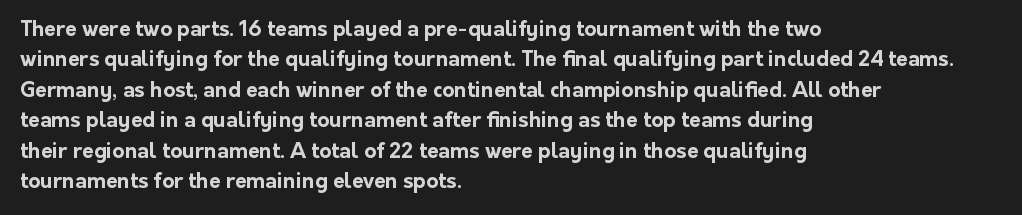
The image shows 21 px bold type, upright; set left-aligned, normal line spacing (1.45x), normal letter spacing, not underlined.
